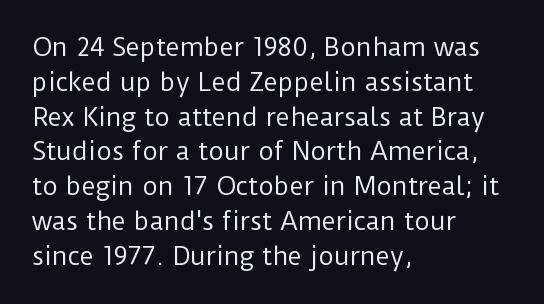
Summary of weight: not heavy and not bold. The passage shown stacks its lines at a standard gap. Upright lettering throughout. Tracking value appears to be zero — textbook default spacing.
